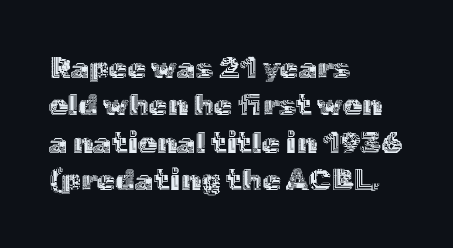
Does extra space separate the letters? No, they use regular spacing. Rendered with straight, roman letterforms. Whoever set this chose a conventional vertical rhythm. Only glyphs here, with clear space below each row. Line beginnings align vertically; line endings do not. These lines are rendered in a variable-pitch font.
